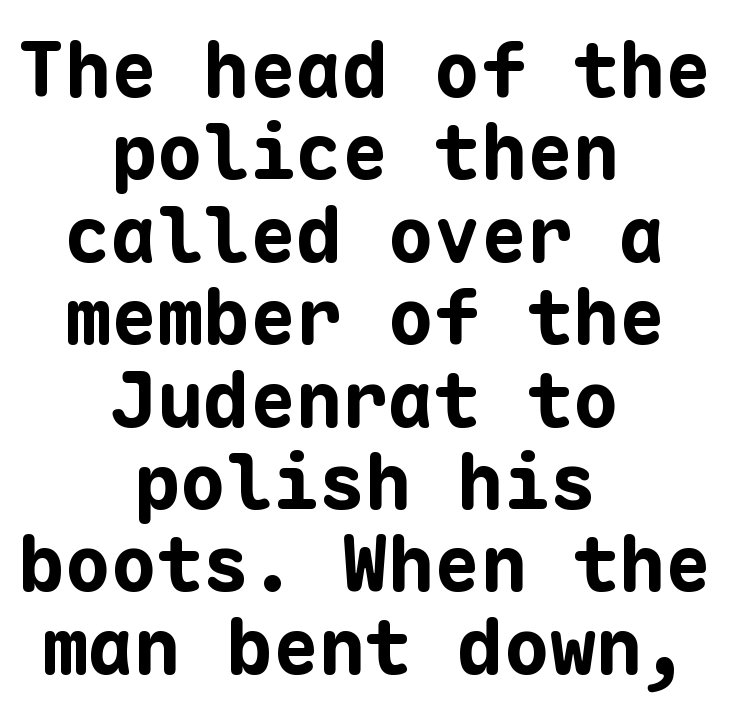
Q: Is the text bold? A: Yes.
Q: Is the text italic (slanted)? A: No, it is upright.
Q: Is the typeface a serif or a sans-serif typeface? A: Sans-serif.
Q: Is the text underlined? A: No.
Q: How is the paragraph aligned? A: Centered.
Q: Is the spacing between letters normal or unusually wide? A: Normal.
Q: Is the spacing between lines tight, normal or loose? A: Tight.
Q: Width (condensed, normal, or wide)? A: Normal.
Q: Stroke contrast? A: Low.
Q: x-height? A: Medium.
Q: Monospaced? A: Yes.
